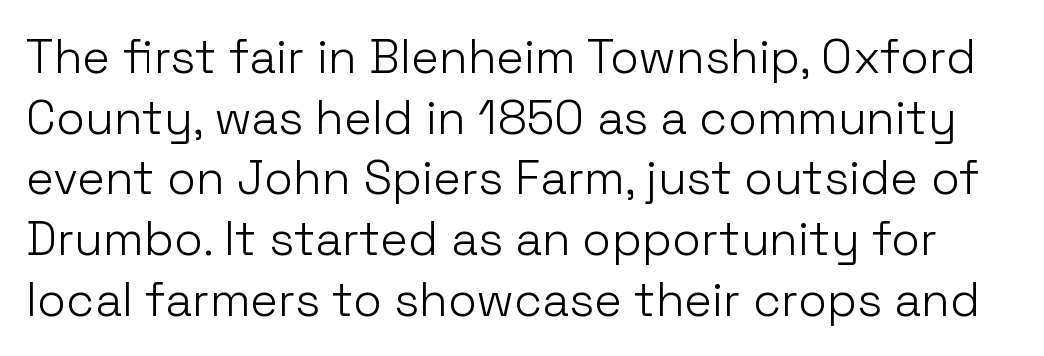
The zone under the glyphs is completely vacant. This rendering leaves character spacing at its baseline value. Think of a printed novel: that variable character pitch is what you see here. Posture: vertical.
